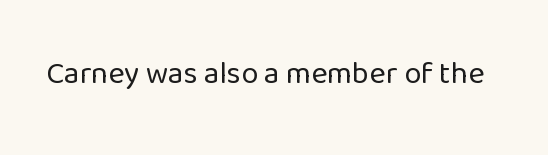
Varying glyph widths throughout — classic text-font behaviour. This sample uses plain, unmodified letter spacing. Nobody drew a line under any word here. Summary of weight: not heavy and not bold.
